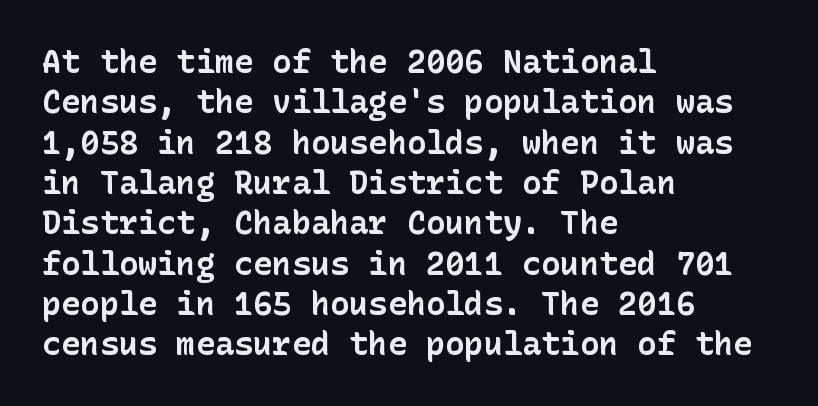
{"serif": "no", "italic": "no", "bold": "yes", "weight": "bold", "width": "normal", "stroke_contrast": "low", "x_height": "medium", "underline": "no", "align": "left", "line_spacing": "normal", "line_spacing_ratio": 1.26, "letter_spacing": "normal", "letter_spacing_em": 0.0, "glyph_px": 32}
